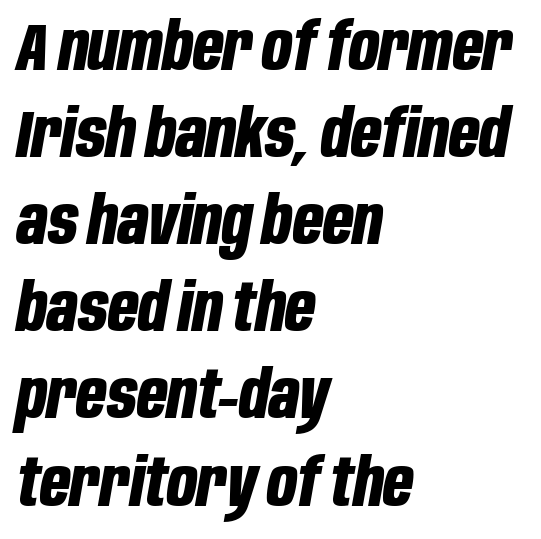
The image shows 66 px bold, condensed type, italic (leaning right); set left-aligned, normal line spacing (1.32x), normal letter spacing, not underlined; low stroke contrast and a large x-height.
